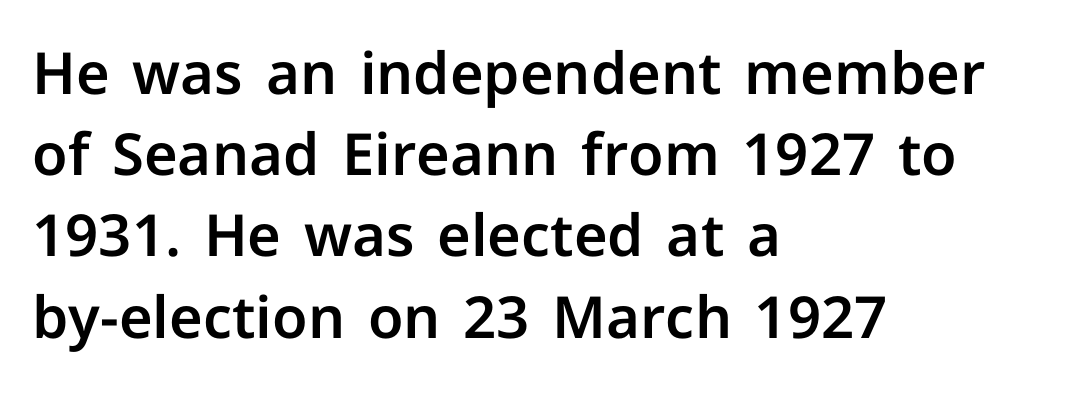
{"serif": "no", "italic": "no", "width": "normal", "stroke_contrast": "low", "x_height": "medium", "monospaced": "no", "underline": "no", "align": "left", "line_spacing": "normal", "line_spacing_ratio": 1.4, "letter_spacing": "normal", "letter_spacing_em": 0.0, "glyph_px": 58}
